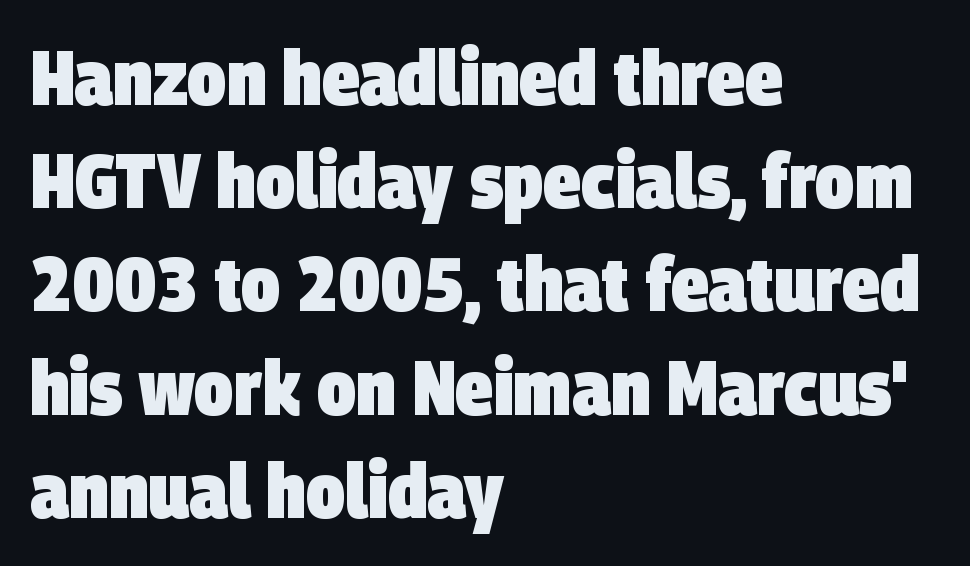
Successive baselines arrive at the customary interval. The typesetting leans heavy: a genuine bold. Anything drawn beneath the words? Only blank space. Look at the bottom of the vertical strokes: they stop flat, with no serifs. Looks like regular typesetting: each glyph gets only the width it needs.
